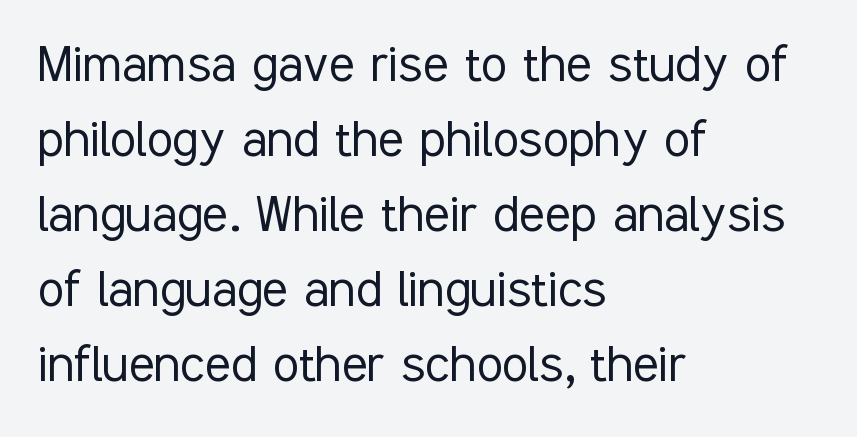
Q: Is the text bold? A: No.
Q: Is the text italic (slanted)? A: No, it is upright.
Q: Is the typeface a serif or a sans-serif typeface? A: Sans-serif.
Q: Is the text underlined? A: No.
Q: How is the paragraph aligned? A: Left-aligned.
Q: Is the spacing between letters normal or unusually wide? A: Normal.
Q: Is the spacing between lines tight, normal or loose? A: Normal.
Q: Width (condensed, normal, or wide)? A: Condensed.
Q: Stroke contrast? A: Low.
Q: x-height? A: Medium.
Q: Monospaced? A: No.
